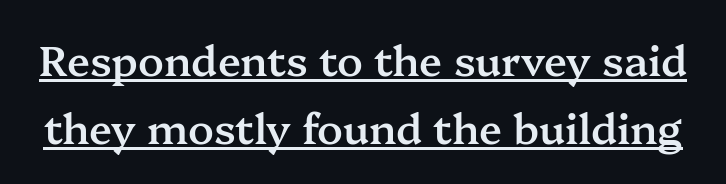
Q: Is the text bold? A: Semi-bold.
Q: Is the text italic (slanted)? A: No, it is upright.
Q: Is the typeface a serif or a sans-serif typeface? A: Serif.
Q: Is the text underlined? A: Yes.
Q: Is the spacing between letters normal or unusually wide? A: Normal.
Q: Is the spacing between lines tight, normal or loose? A: Normal.
Q: Width (condensed, normal, or wide)? A: Normal.
Q: Stroke contrast? A: Medium.
Q: x-height? A: Medium.
Q: Monospaced? A: No.
